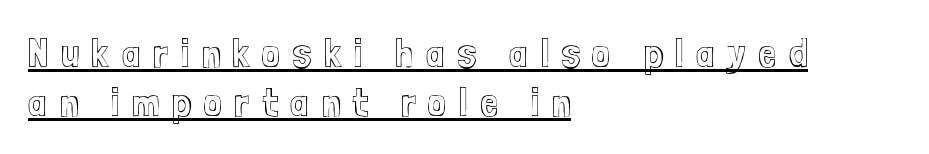
{"italic": "no", "width": "condensed", "x_height": "medium", "monospaced": "no", "underline": "yes", "align": "left", "line_spacing_ratio": 1.19, "letter_spacing": "wide", "letter_spacing_em": 0.3, "glyph_px": 41}
